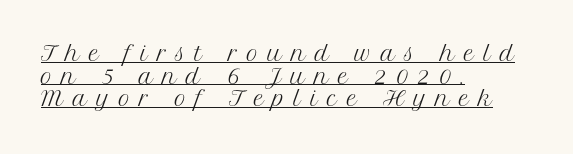
Visually the block forms a straight wall on the left and a jagged coastline on the right. Compared with a typical body face, this is equally light or lighter still. Tracking value appears strongly positive — letters spread wide. This block would grow much taller if given ordinary leading; it's compressed now.
